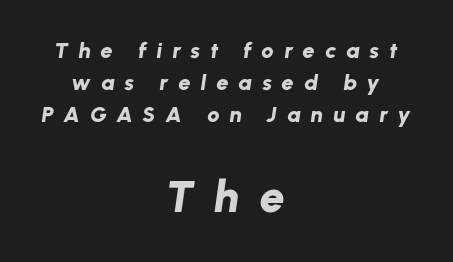
{"italic": "yes", "lean": "right", "slant_degrees": 8, "bold": "yes", "weight": "bold", "width": "normal", "stroke_contrast": "low", "x_height": "medium", "monospaced": "no", "underline": "no", "align": "center", "line_spacing": "normal", "line_spacing_ratio": 1.46, "letter_spacing": "wide", "letter_spacing_em": 0.45, "larger_block": "second", "size_ratio": 2.05, "glyph_px": 45}
